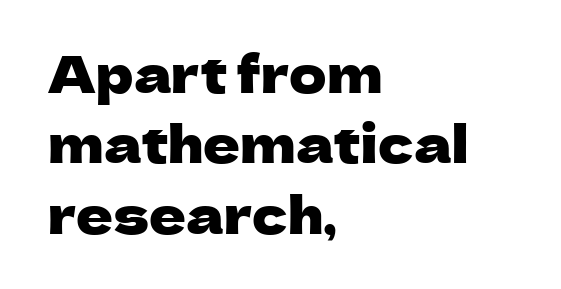
The image shows 51 px sans-serif type, upright; set left-aligned, normal line spacing (1.38x), normal letter spacing, not underlined; low stroke contrast and a medium x-height.
